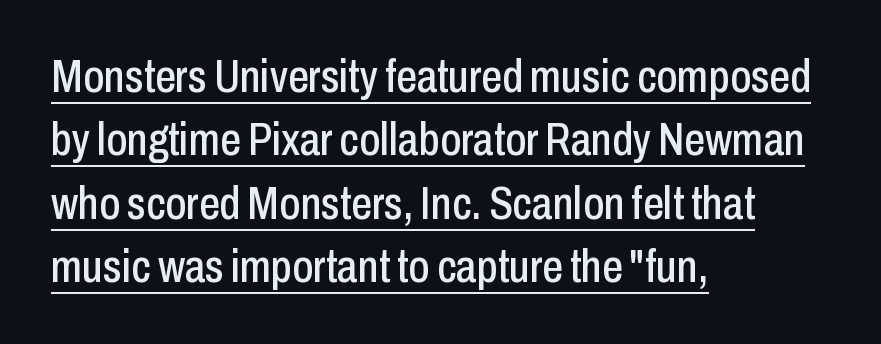
Q: Is the text italic (slanted)? A: No, it is upright.
Q: Is the typeface a serif or a sans-serif typeface? A: Sans-serif.
Q: Is the text underlined? A: Yes.
Q: How is the paragraph aligned? A: Left-aligned.
Q: Is the spacing between letters normal or unusually wide? A: Normal.
Q: Is the spacing between lines tight, normal or loose? A: Normal.
Q: Width (condensed, normal, or wide)? A: Condensed.
Q: Stroke contrast? A: Low.
Q: x-height? A: Medium.
Q: Monospaced? A: No.
